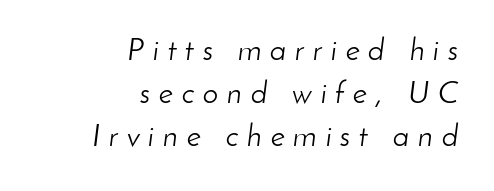
{"italic": "yes", "lean": "right", "slant_degrees": 8, "bold": "no", "weight": "light", "width": "normal", "stroke_contrast": "low", "x_height": "small", "monospaced": "no", "underline": "no", "align": "right", "line_spacing": "normal", "line_spacing_ratio": 1.39, "letter_spacing": "wide", "letter_spacing_em": 0.28, "glyph_px": 31}
